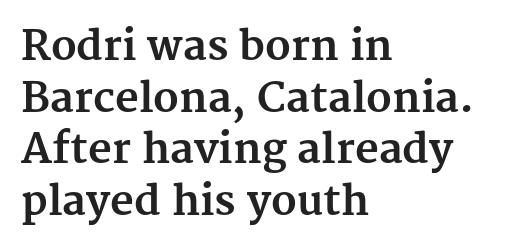
{"serif": "yes", "italic": "no", "bold": "yes", "weight": "bold", "width": "normal", "stroke_contrast": "medium", "x_height": "medium", "monospaced": "no", "underline": "no", "align": "left", "line_spacing": "normal", "line_spacing_ratio": 1.26, "letter_spacing": "normal", "letter_spacing_em": 0.0, "glyph_px": 41}
